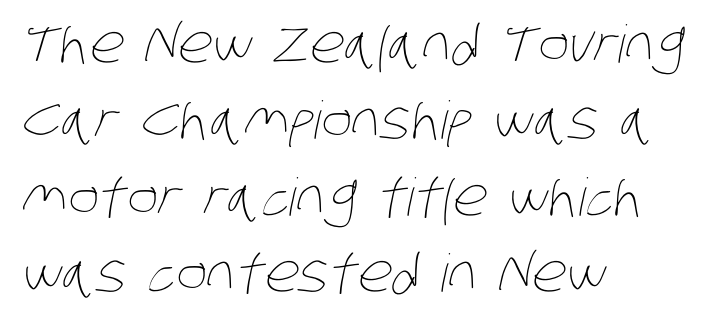
Q: Is the text bold? A: No.
Q: Is the text underlined? A: No.
Q: How is the paragraph aligned? A: Left-aligned.
Q: Is the spacing between letters normal or unusually wide? A: Normal.
Q: Is the spacing between lines tight, normal or loose? A: Normal.
Q: Width (condensed, normal, or wide)? A: Condensed.
Q: Stroke contrast? A: Low.
Q: x-height? A: Large.
Q: Monospaced? A: No.
